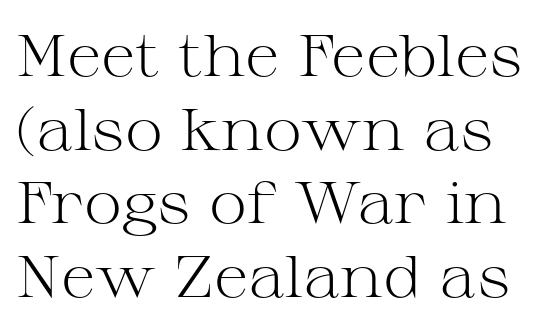
Q: Is the text bold? A: No.
Q: Is the text italic (slanted)? A: No, it is upright.
Q: Is the typeface a serif or a sans-serif typeface? A: Serif.
Q: Is the text underlined? A: No.
Q: Is the spacing between letters normal or unusually wide? A: Normal.
Q: Is the spacing between lines tight, normal or loose? A: Normal.
Q: Width (condensed, normal, or wide)? A: Wide.
Q: Stroke contrast? A: Medium.
Q: x-height? A: Medium.
Q: Monospaced? A: No.
